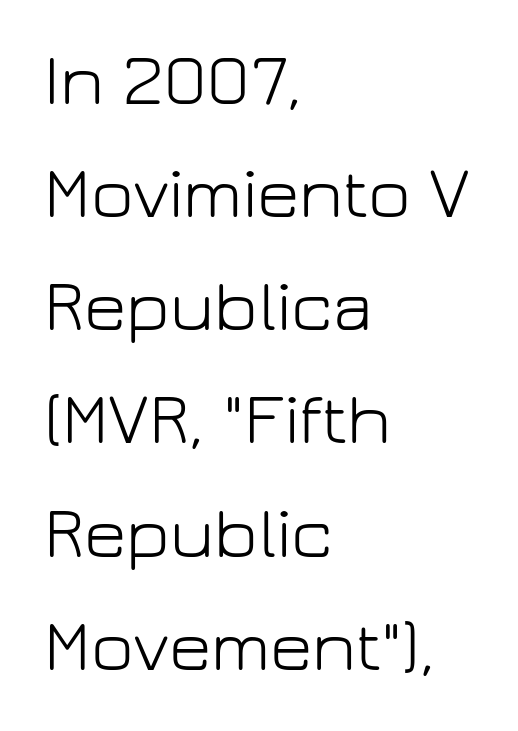
{"serif": "no", "italic": "no", "bold": "no", "weight": "light", "width": "normal", "stroke_contrast": "low", "x_height": "medium", "monospaced": "no", "underline": "no", "align": "left", "line_spacing": "normal", "line_spacing_ratio": 1.55, "letter_spacing": "normal", "letter_spacing_em": 0.0, "glyph_px": 73}
